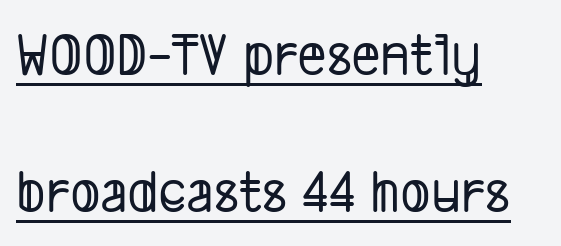
A continuous stroke trails under the words, as in a hyperlink. Unlike a traditional serif, this face leaves its strokes unadorned. Looks like regular typesetting: each glyph gets only the width it needs. You could fit nearly another row in the gap between these rows.
